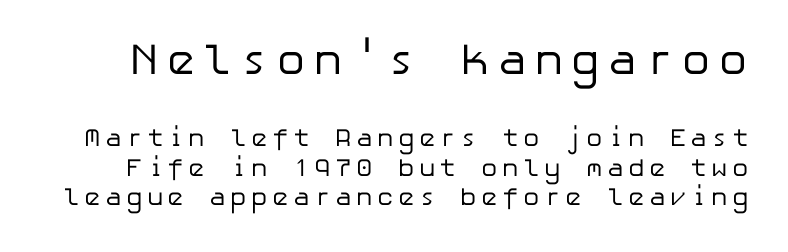
On a weight scale, this lands at 450 or below. Look at the bottom of the vertical strokes: they stop flat, with no serifs. The more generous point size was reserved for the upper chunk. Italic: no, the glyphs are upright roman. The gap between lines stays unmarked.
